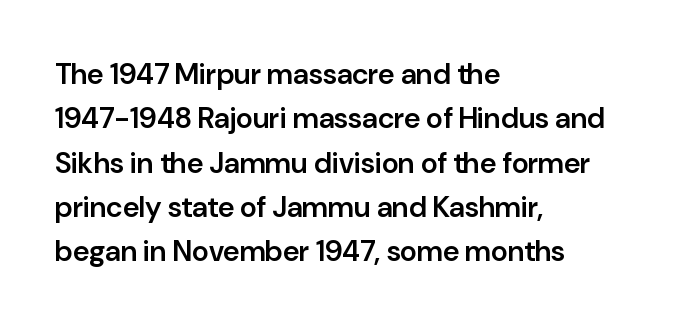
Every stem runs plumb, perpendicular to the baseline. The line-height multiplier appears to be the usual default. A typesetter would call this proportional, since set widths differ per character. Which margin do the lines hug? The left one — the right edge is uneven. The sample has been set in demibold, a notch under bold.
